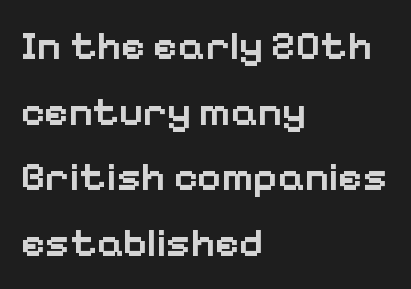
Q: Is the text bold? A: Semi-bold.
Q: Is the text italic (slanted)? A: No, it is upright.
Q: Is the typeface a serif or a sans-serif typeface? A: Sans-serif.
Q: Is the text underlined? A: No.
Q: How is the paragraph aligned? A: Left-aligned.
Q: Is the spacing between letters normal or unusually wide? A: Normal.
Q: Is the spacing between lines tight, normal or loose? A: Normal.
Q: Width (condensed, normal, or wide)? A: Normal.
Q: Stroke contrast? A: Low.
Q: x-height? A: Medium.
Q: Monospaced? A: No.
